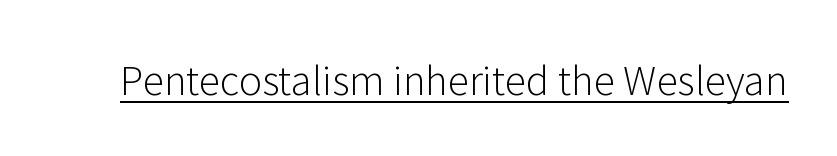
Q: Is the text bold? A: No.
Q: Is the text italic (slanted)? A: No, it is upright.
Q: Is the typeface a serif or a sans-serif typeface? A: Sans-serif.
Q: Is the text underlined? A: Yes.
Q: Is the spacing between letters normal or unusually wide? A: Normal.
Q: Width (condensed, normal, or wide)? A: Normal.
Q: Stroke contrast? A: Low.
Q: x-height? A: Medium.
Q: Monospaced? A: No.
